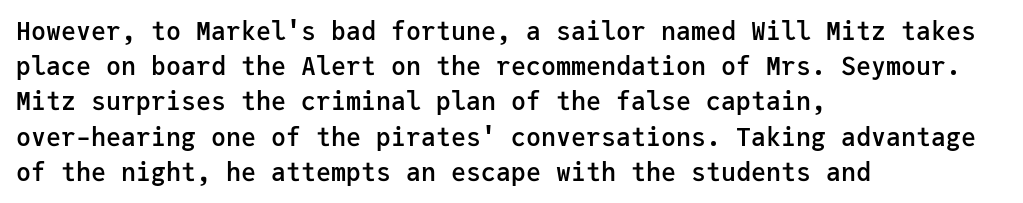
{"italic": "no", "bold": "semi", "underline": "no", "align": "left", "line_spacing": "normal", "line_spacing_ratio": 1.41, "letter_spacing": "normal", "letter_spacing_em": 0.0, "glyph_px": 25}
